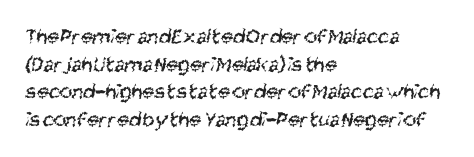
The paragraph has a hard left edge and a soft right edge. The face used here is rendered with its standard letterfit. Heaviness? Minimal to ordinary, like unemphasized prose. The foot of each line stays bare and open.
